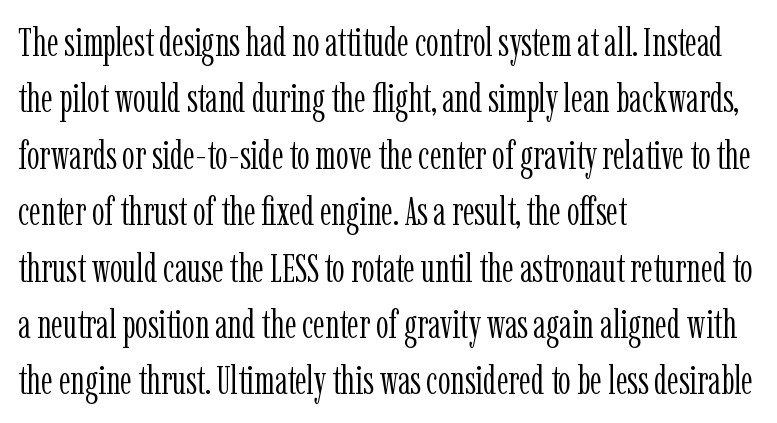
{"serif": "yes", "italic": "no", "bold": "no", "weight": "light", "width": "condensed", "stroke_contrast": "low", "x_height": "medium", "monospaced": "no", "underline": "no", "align": "left", "line_spacing": "normal", "line_spacing_ratio": 1.41, "letter_spacing": "normal", "letter_spacing_em": 0.0, "glyph_px": 40}
